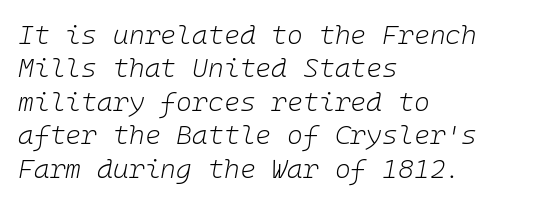
{"italic": "yes", "lean": "right", "slant_degrees": 10, "bold": "no", "underline": "no", "align": "left", "line_spacing_ratio": 1.24, "letter_spacing": "normal", "letter_spacing_em": 0.0, "glyph_px": 27}
